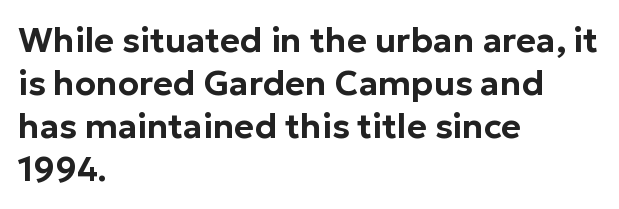
{"serif": "no", "italic": "no", "width": "normal", "stroke_contrast": "low", "x_height": "medium", "monospaced": "no", "underline": "no", "align": "left", "line_spacing": "normal", "line_spacing_ratio": 1.26, "letter_spacing": "normal", "letter_spacing_em": 0.0, "glyph_px": 34}
